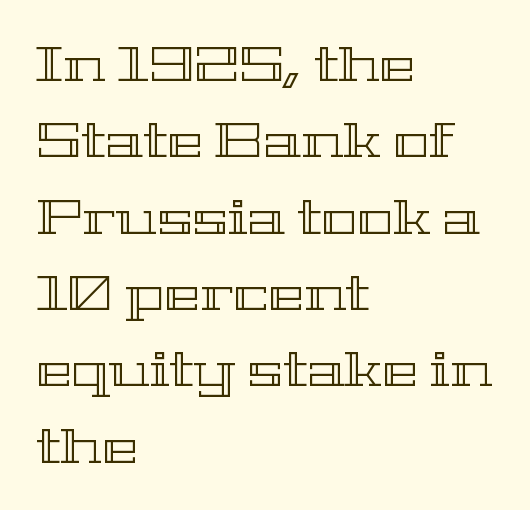
The image shows 48 px wide type, upright; set left-aligned, normal line spacing (1.59x), normal letter spacing, not underlined; a medium x-height.
